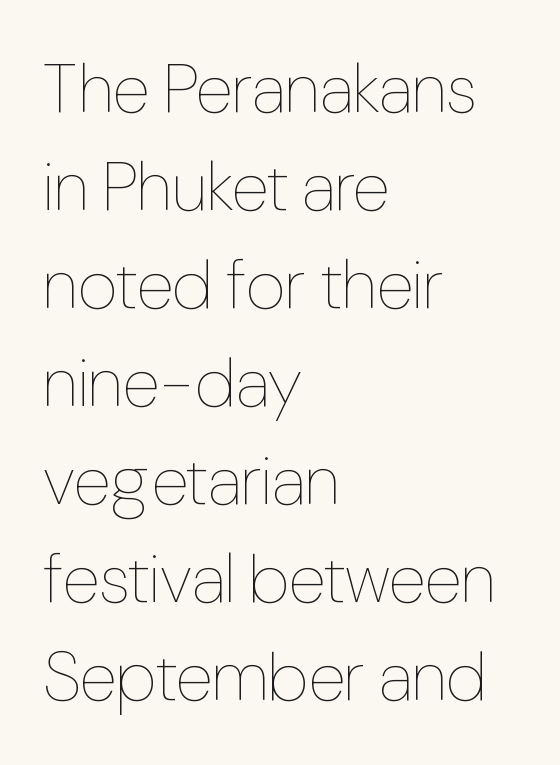
Q: Is the text bold? A: No.
Q: Is the text italic (slanted)? A: No, it is upright.
Q: Is the text underlined? A: No.
Q: How is the paragraph aligned? A: Left-aligned.
Q: Is the spacing between letters normal or unusually wide? A: Normal.
Q: Is the spacing between lines tight, normal or loose? A: Normal.
Q: Width (condensed, normal, or wide)? A: Condensed.
Q: Stroke contrast? A: Low.
Q: x-height? A: Medium.
Q: Monospaced? A: No.
